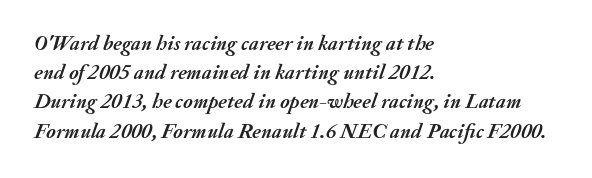
The compositor pushed each line to the left boundary. The block of text has a typical density, with ordinary space between rows. Caption: bold face, heavy strokes. Here the glyphs are tracked normally, forming tight word shapes. The letters are slanted; this is an italic face. Unmarked baselines from the first word to the last.
